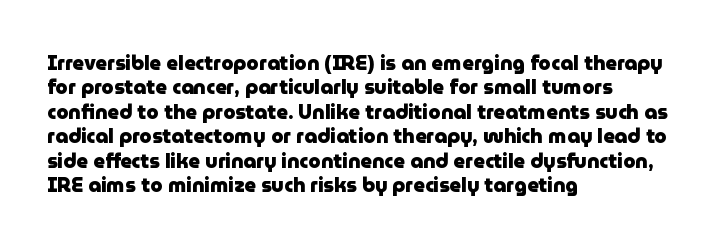
In terms of weight, the rendering is a true, heavy bold. In CSS terms this would be text-align: left. This rendering leaves character spacing at its baseline value. Honestly, there is no underline to notice here at all. The typography opts for an upright posture over an oblique one.
